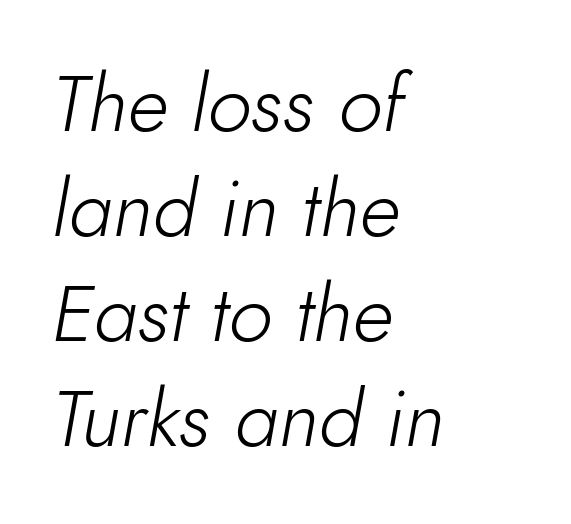
The font's italic variant was chosen for this text. No word sits above an underline. Horizontally, the lines are justified to the leading edge only. Is there much room between lines? A standard amount, neither cramped nor airy. The horizontal fit of the characters is conventional and even.
